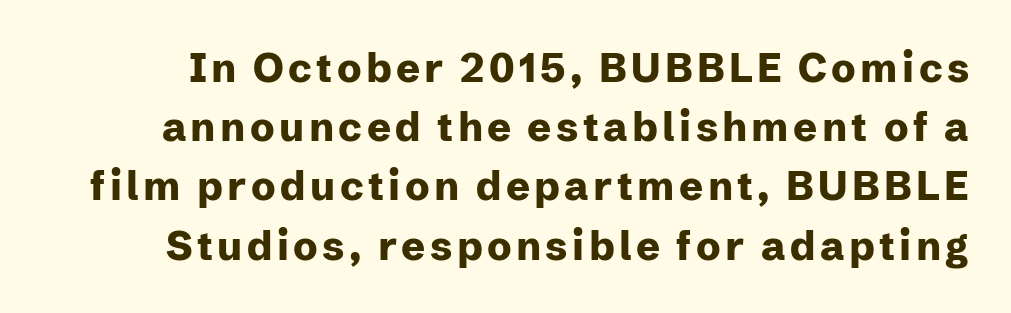
Q: Is the text bold? A: Yes.
Q: Is the text italic (slanted)? A: No, it is upright.
Q: Is the typeface a serif or a sans-serif typeface? A: Sans-serif.
Q: Is the text underlined? A: No.
Q: Is the spacing between lines tight, normal or loose? A: Normal.
Q: Width (condensed, normal, or wide)? A: Normal.
Q: Stroke contrast? A: Low.
Q: x-height? A: Medium.
Q: Monospaced? A: No.
